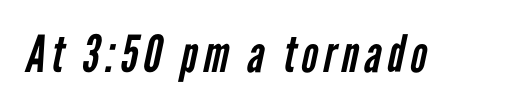
Q: Is the text bold? A: No.
Q: Is the typeface a serif or a sans-serif typeface? A: Sans-serif.
Q: Is the text underlined? A: No.
Q: Width (condensed, normal, or wide)? A: Condensed.
Q: Stroke contrast? A: Low.
Q: x-height? A: Medium.
Q: Monospaced? A: No.
